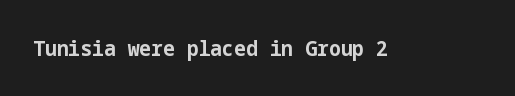
Q: Is the text bold? A: Yes.
Q: Is the text italic (slanted)? A: No, it is upright.
Q: Is the text underlined? A: No.
Q: Is the spacing between letters normal or unusually wide? A: Normal.
